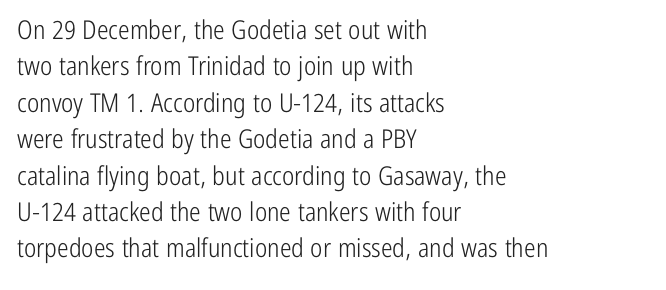
The image shows 26 px text type, upright; set left-aligned, normal line spacing (1.4x), normal letter spacing, not underlined.
